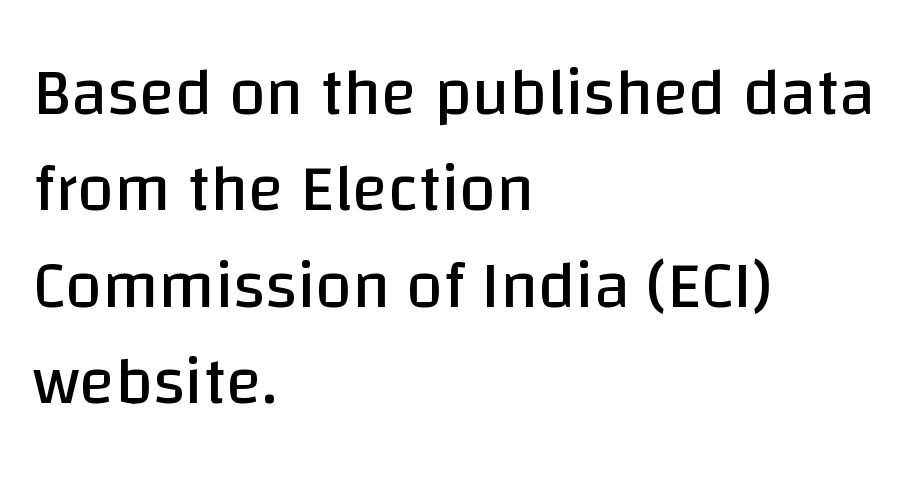
The image shows 66 px regular-weight sans-serif type, upright; set left-aligned, normal line spacing (1.46x), normal letter spacing, not underlined; low stroke contrast and a large x-height.
